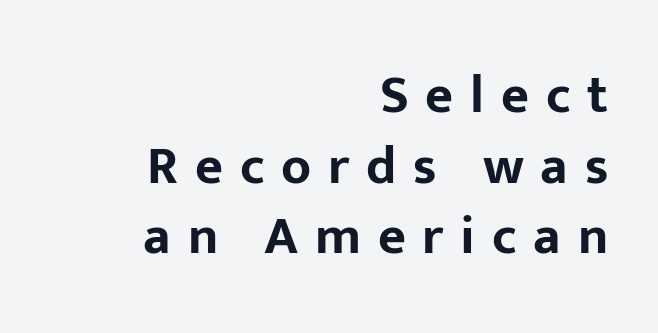
Q: Is the text bold? A: Yes.
Q: Is the text italic (slanted)? A: No, it is upright.
Q: Is the typeface a serif or a sans-serif typeface? A: Sans-serif.
Q: Is the text underlined? A: No.
Q: How is the paragraph aligned? A: Right-aligned.
Q: Is the spacing between letters normal or unusually wide? A: Unusually wide.
Q: Is the spacing between lines tight, normal or loose? A: Normal.
Q: Width (condensed, normal, or wide)? A: Normal.
Q: Stroke contrast? A: Low.
Q: x-height? A: Medium.
Q: Monospaced? A: No.
